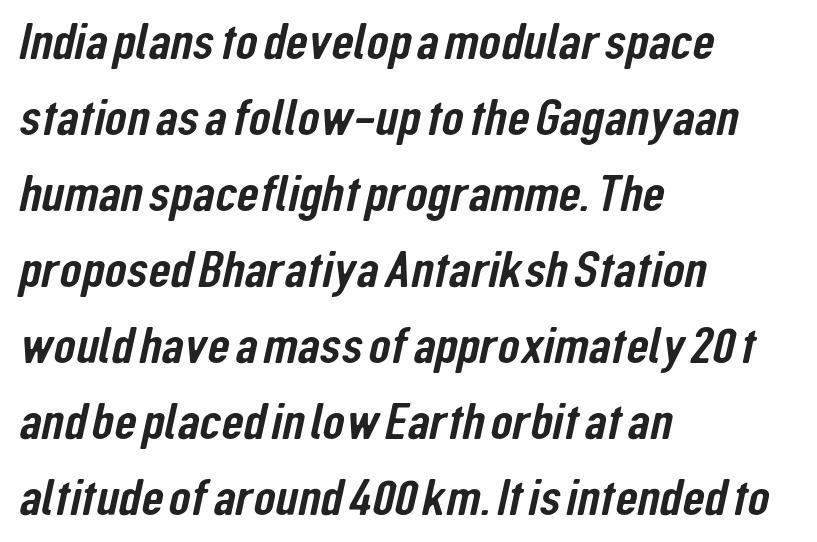
The gap between lines stays unmarked. In CSS terms this would be text-align: left. The passage shown is typed in a proportional face where columns would drift. The leading is moderate, giving the passage an even texture.
